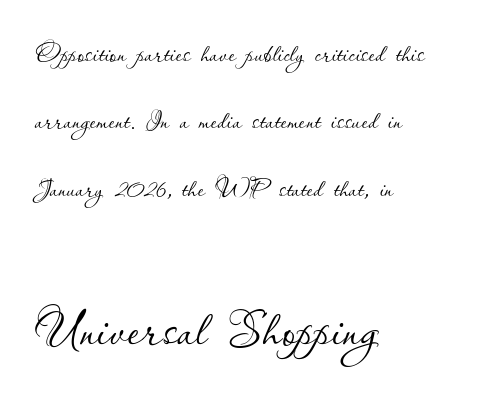
Q: Is the text bold? A: No.
Q: Is the text italic (slanted)? A: Yes.
Q: Is the text underlined? A: No.
Q: How is the paragraph aligned? A: Left-aligned.
Q: Is the spacing between letters normal or unusually wide? A: Normal.
Q: Is the spacing between lines tight, normal or loose? A: Loose.
Q: Which block of text is set in a larger size, the first (top) or the second (bottom)? A: The second (bottom) one.
Q: Width (condensed, normal, or wide)? A: Normal.
Q: Stroke contrast? A: Low.
Q: x-height? A: Small.
Q: Monospaced? A: No.
